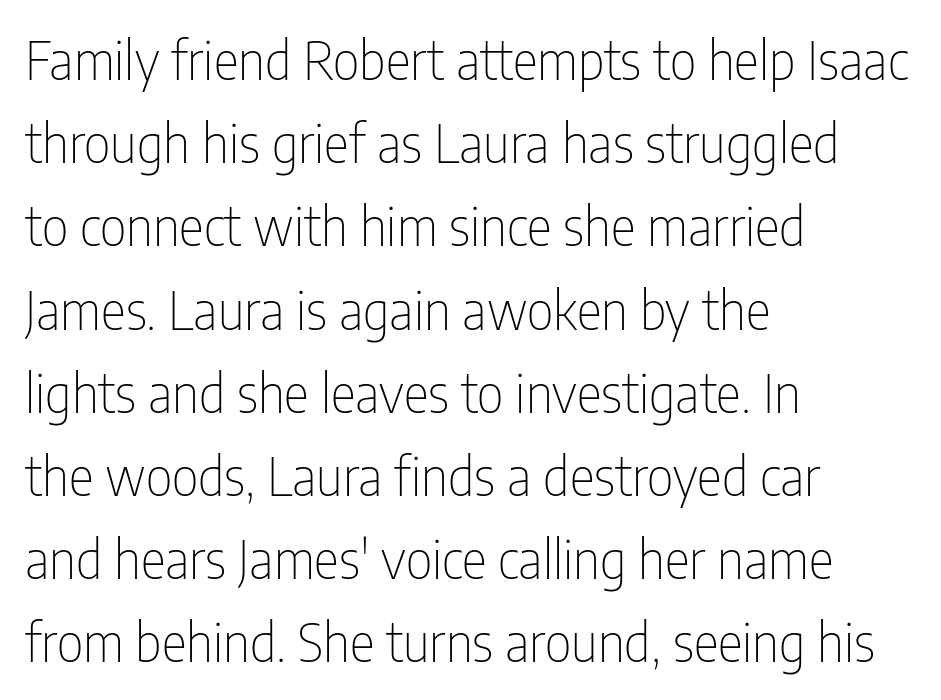
{"serif": "no", "italic": "no", "bold": "no", "weight": "thin", "width": "condensed", "stroke_contrast": "low", "x_height": "medium", "monospaced": "no", "underline": "no", "align": "left", "line_spacing": "normal", "line_spacing_ratio": 1.57, "letter_spacing": "normal", "letter_spacing_em": 0.0, "glyph_px": 53}
